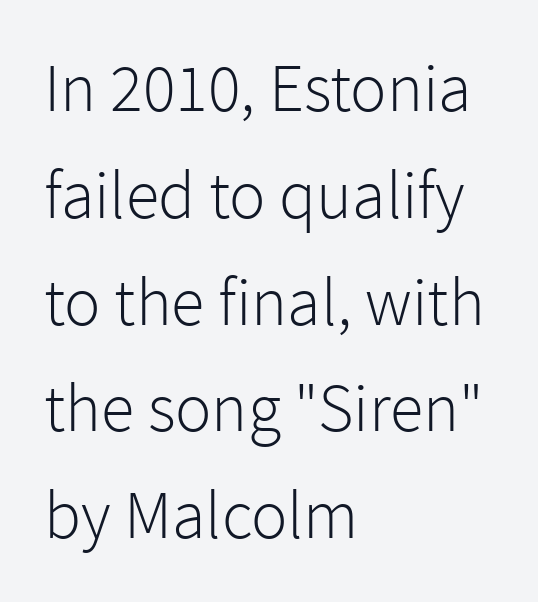
Q: Is the text bold? A: No.
Q: Is the text italic (slanted)? A: No, it is upright.
Q: Is the typeface a serif or a sans-serif typeface? A: Sans-serif.
Q: Is the text underlined? A: No.
Q: How is the paragraph aligned? A: Left-aligned.
Q: Is the spacing between letters normal or unusually wide? A: Normal.
Q: Is the spacing between lines tight, normal or loose? A: Normal.
Q: Width (condensed, normal, or wide)? A: Normal.
Q: x-height? A: Medium.
Q: Monospaced? A: No.
